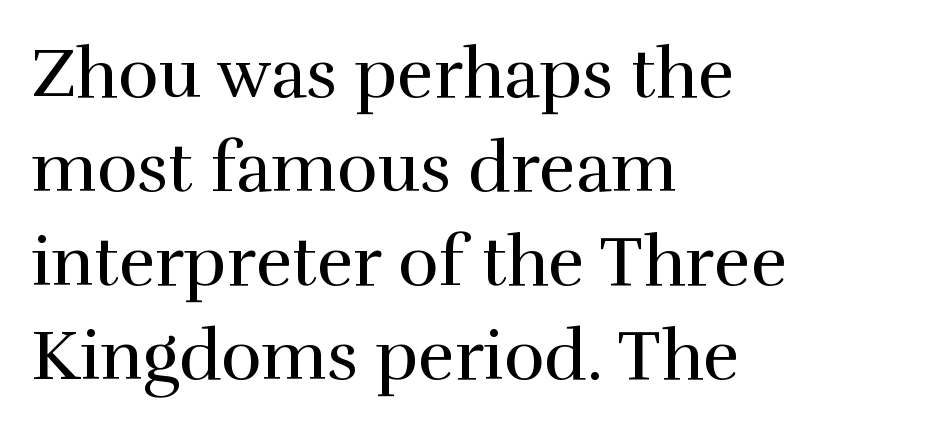
{"serif": "yes", "italic": "no", "bold": "no", "weight": "regular", "width": "normal", "stroke_contrast": "high", "x_height": "medium", "monospaced": "no", "underline": "no", "align": "left", "line_spacing": "normal", "line_spacing_ratio": 1.36, "letter_spacing": "normal", "letter_spacing_em": 0.0, "glyph_px": 69}
